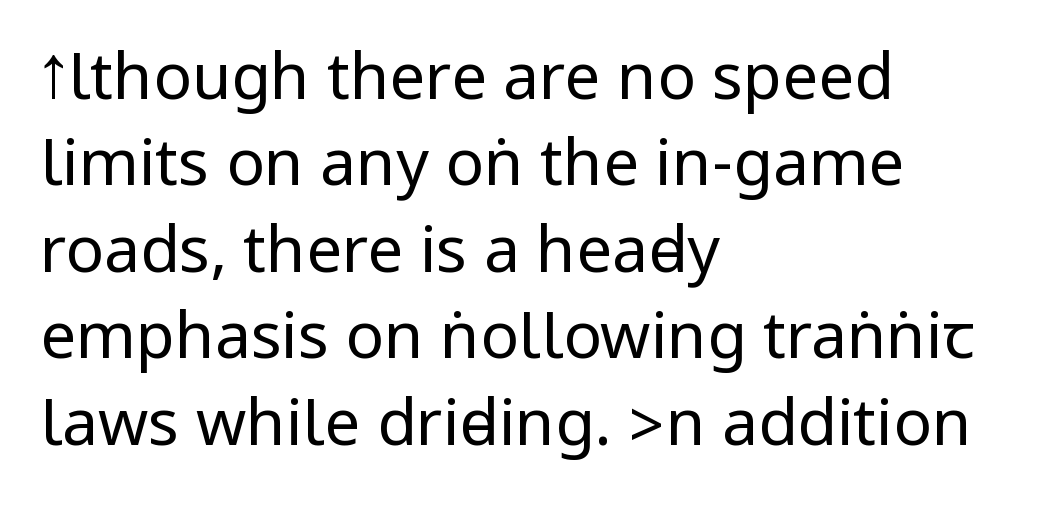
{"serif": "no", "italic": "no", "bold": "no", "weight": "regular", "width": "condensed", "stroke_contrast": "low", "underline": "no", "align": "left", "line_spacing": "normal", "line_spacing_ratio": 1.35, "letter_spacing": "normal", "letter_spacing_em": 0.0, "glyph_px": 64}
